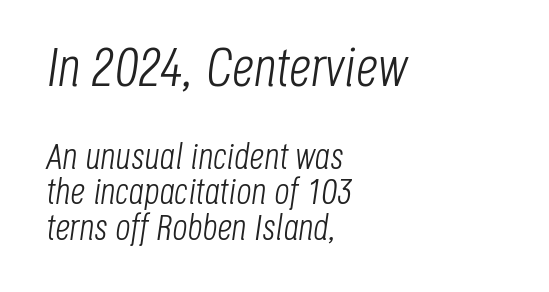
{"italic": "yes", "lean": "right", "slant_degrees": 8, "bold": "no", "weight": "light", "width": "condensed", "stroke_contrast": "low", "x_height": "large", "monospaced": "no", "underline": "no", "align": "left", "line_spacing": "tight", "line_spacing_ratio": 0.95, "letter_spacing": "normal", "letter_spacing_em": 0.0, "larger_block": "first", "size_ratio": 1.49, "glyph_px": 55}
